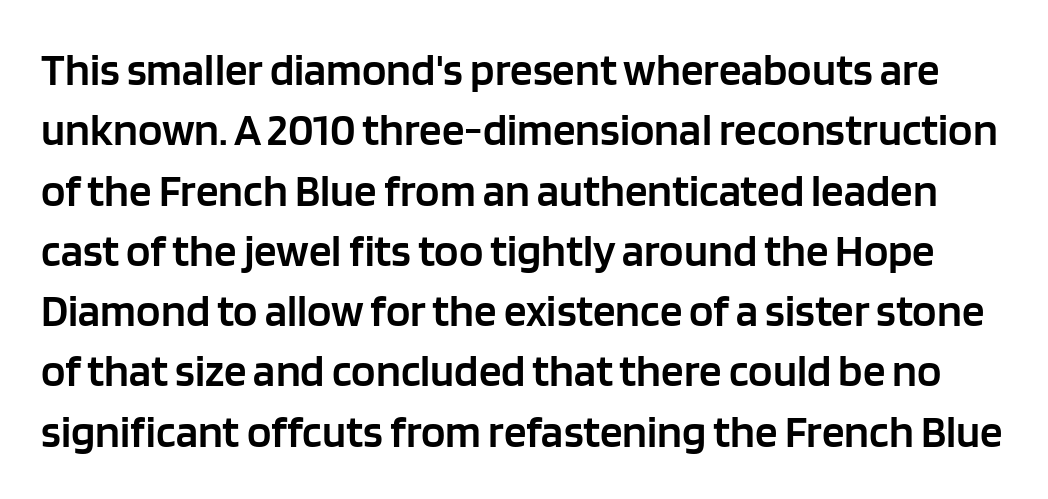
Q: Is the text bold? A: Semi-bold.
Q: Is the text italic (slanted)? A: No, it is upright.
Q: Is the typeface a serif or a sans-serif typeface? A: Sans-serif.
Q: Is the text underlined? A: No.
Q: Is the spacing between letters normal or unusually wide? A: Normal.
Q: Is the spacing between lines tight, normal or loose? A: Normal.
Q: Width (condensed, normal, or wide)? A: Normal.
Q: Stroke contrast? A: Low.
Q: x-height? A: Large.
Q: Monospaced? A: No.
